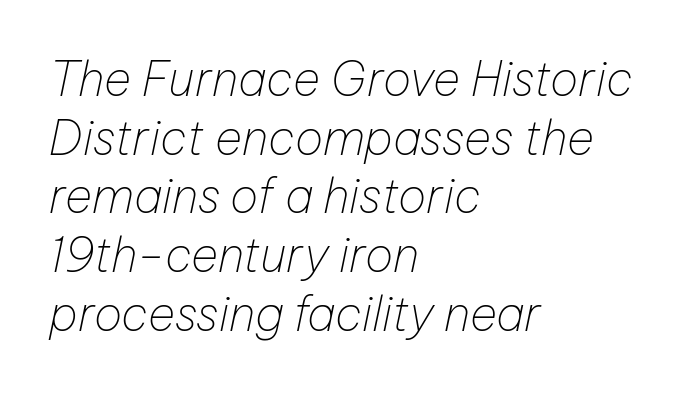
The image shows 47 px thin type, italic (leaning right); set left-aligned, normal line spacing (1.25x), normal letter spacing, not underlined; low stroke contrast and a medium x-height.
